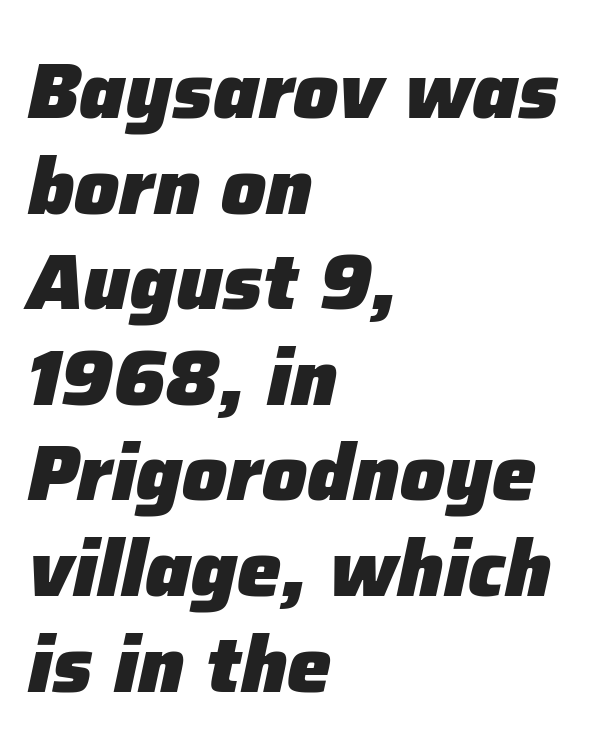
Q: Is the text bold? A: Yes.
Q: Is the text italic (slanted)? A: Yes, it leans right by about 12 degrees.
Q: Is the text underlined? A: No.
Q: How is the paragraph aligned? A: Left-aligned.
Q: Is the spacing between letters normal or unusually wide? A: Normal.
Q: Width (condensed, normal, or wide)? A: Normal.
Q: Stroke contrast? A: Low.
Q: x-height? A: Medium.
Q: Monospaced? A: No.
